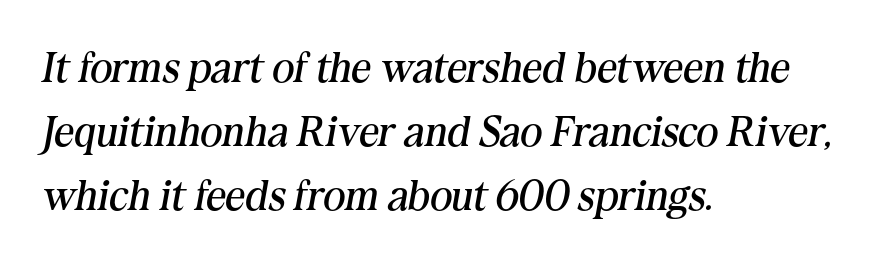
{"serif": "yes", "italic": "yes", "lean": "right", "slant_degrees": 10, "bold": "no", "weight": "regular", "width": "normal", "stroke_contrast": "medium", "x_height": "medium", "monospaced": "no", "underline": "no", "align": "left", "line_spacing": "normal", "line_spacing_ratio": 1.49, "letter_spacing": "normal", "letter_spacing_em": 0.0, "glyph_px": 43}
